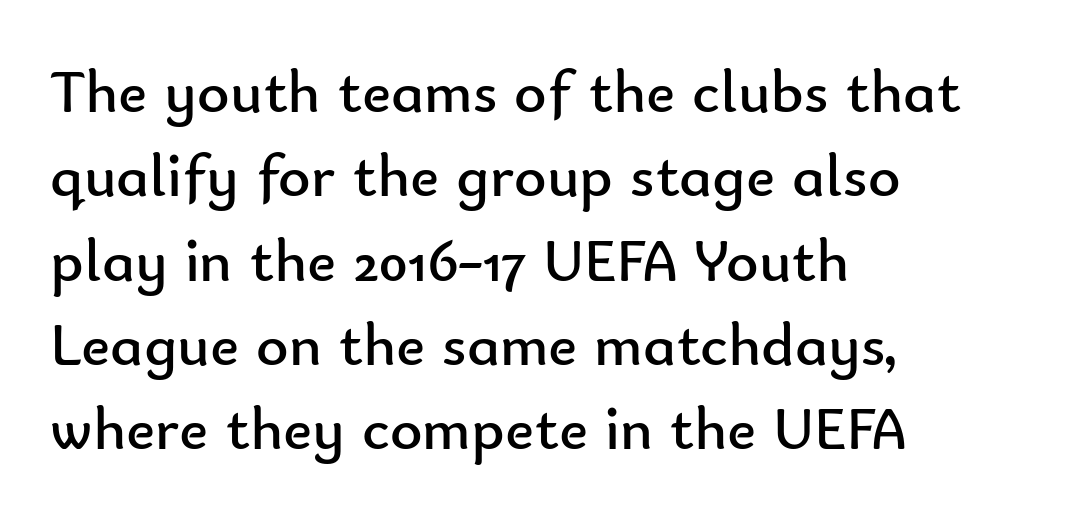
Q: Is the text bold? A: No.
Q: Is the text italic (slanted)? A: No, it is upright.
Q: Is the typeface a serif or a sans-serif typeface? A: Sans-serif.
Q: Is the text underlined? A: No.
Q: How is the paragraph aligned? A: Left-aligned.
Q: Is the spacing between letters normal or unusually wide? A: Normal.
Q: Is the spacing between lines tight, normal or loose? A: Normal.
Q: Width (condensed, normal, or wide)? A: Normal.
Q: Stroke contrast? A: Low.
Q: x-height? A: Small.
Q: Monospaced? A: No.
